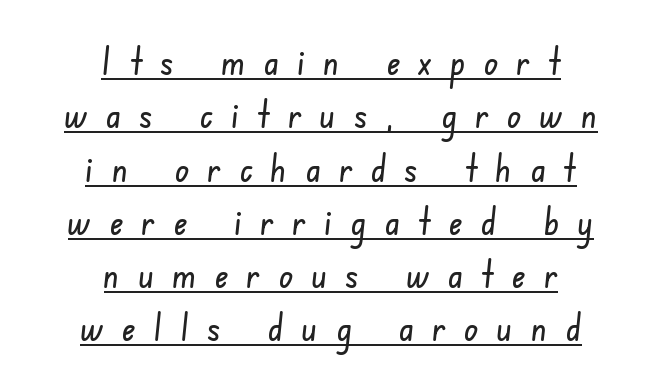
The image shows 37 px condensed sans-serif type; set centered, normal line spacing (1.44x), unusually wide letter spacing (+0.5 em), underlined; low stroke contrast and a small x-height.
